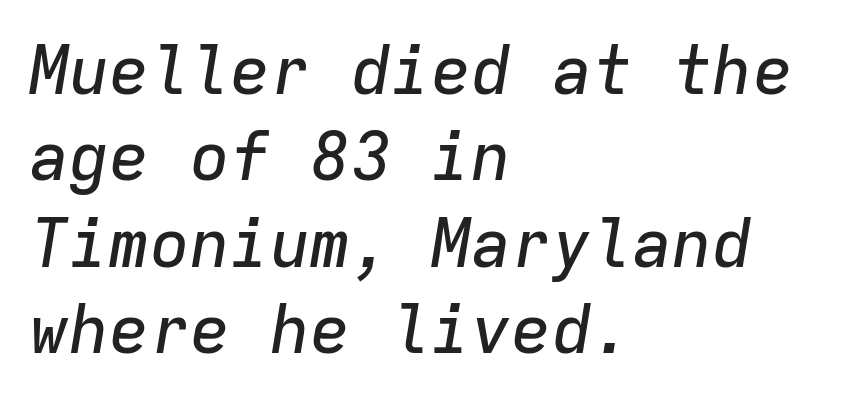
The image shows 67 px text type, italic (leaning right), monospaced; set left-aligned, normal line spacing (1.29x), normal letter spacing, not underlined; low stroke contrast and a medium x-height.
